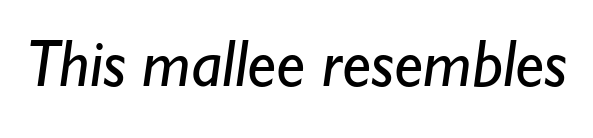
{"serif": "no", "bold": "no", "weight": "regular", "width": "normal", "stroke_contrast": "low", "x_height": "small", "monospaced": "no", "underline": "no", "letter_spacing": "normal", "letter_spacing_em": 0.0, "glyph_px": 66}
